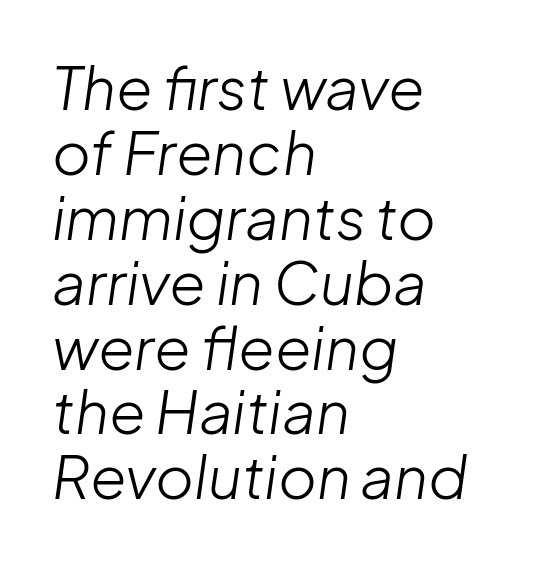
The image shows 59 px light type, italic (leaning right); set left-aligned, tight line spacing (1.1x), normal letter spacing, not underlined; low stroke contrast and a medium x-height.
